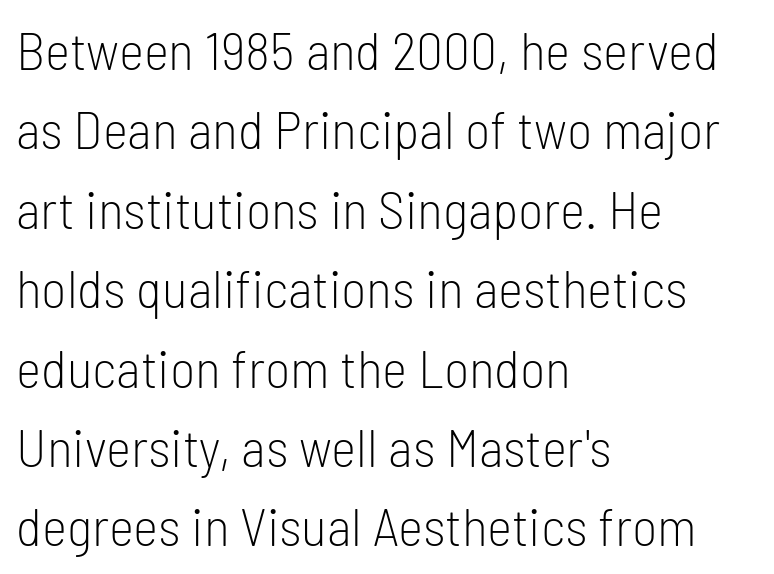
Q: Is the text bold? A: No.
Q: Is the text italic (slanted)? A: No, it is upright.
Q: Is the typeface a serif or a sans-serif typeface? A: Sans-serif.
Q: Is the text underlined? A: No.
Q: How is the paragraph aligned? A: Left-aligned.
Q: Is the spacing between letters normal or unusually wide? A: Normal.
Q: Is the spacing between lines tight, normal or loose? A: Normal.
Q: Width (condensed, normal, or wide)? A: Condensed.
Q: Stroke contrast? A: Low.
Q: x-height? A: Medium.
Q: Monospaced? A: No.
